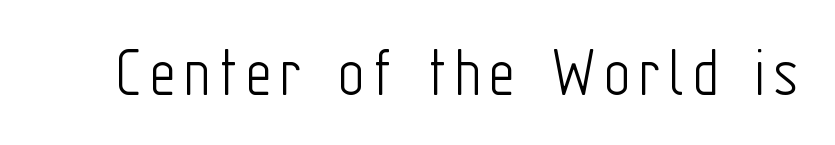
You could not count columns in this text — the font is proportionally spaced. Nothing heavy about these letters — not bold at all. A sans-serif font was chosen for this passage. The words here are not underlined. The font's upright variant was chosen for this text.
